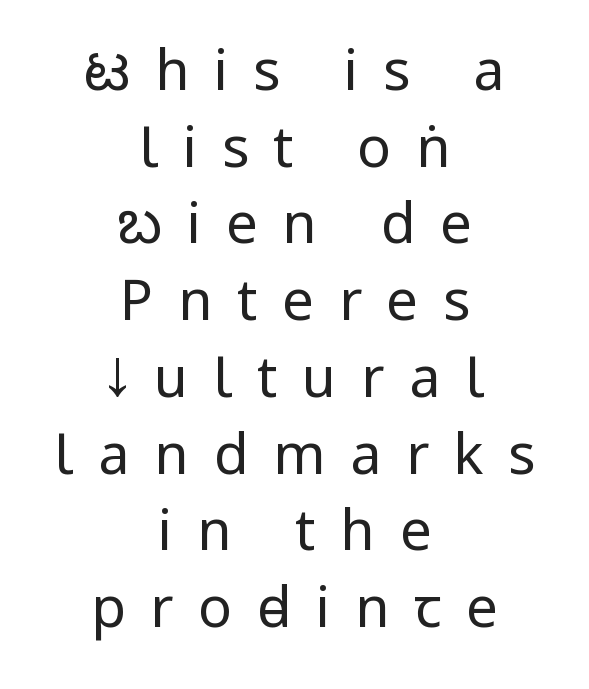
{"serif": "no", "italic": "no", "bold": "no", "weight": "regular", "width": "condensed", "stroke_contrast": "low", "x_height": "large", "monospaced": "no", "underline": "no", "align": "center", "line_spacing": "normal", "line_spacing_ratio": 1.37, "letter_spacing": "wide", "letter_spacing_em": 0.44, "glyph_px": 56}
